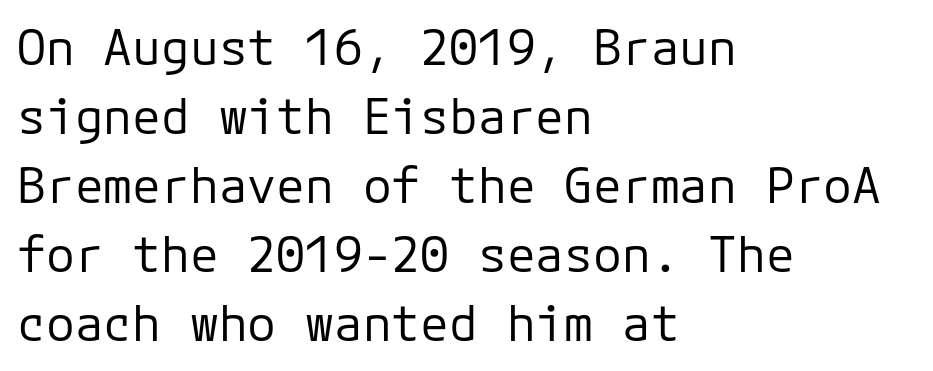
The space directly below the letters is spotless. Students, note that the glyphs here touch the page at normal intervals. The designer went with a sans here, leaving each stem footless. If you drew a ruler down the left edge, every line would touch it. This reads as an unemphasized weight, regular at the heaviest.
